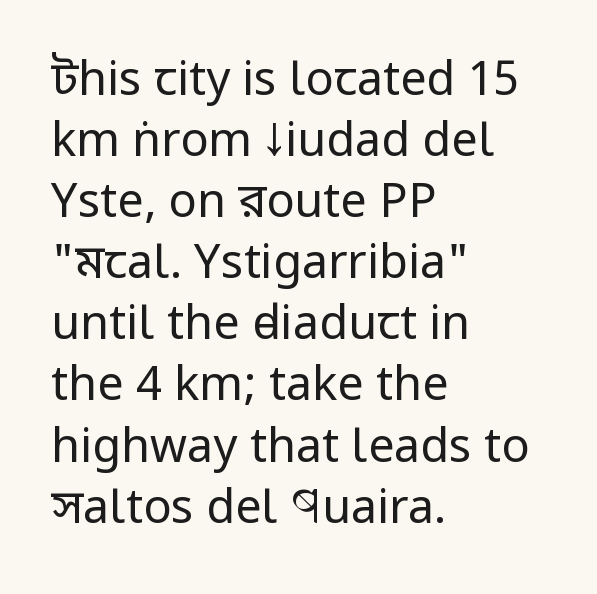
The image shows 47 px regular-weight, condensed sans-serif type, upright; set left-aligned, normal line spacing (1.3x), normal letter spacing, not underlined; low stroke contrast and a large x-height.
